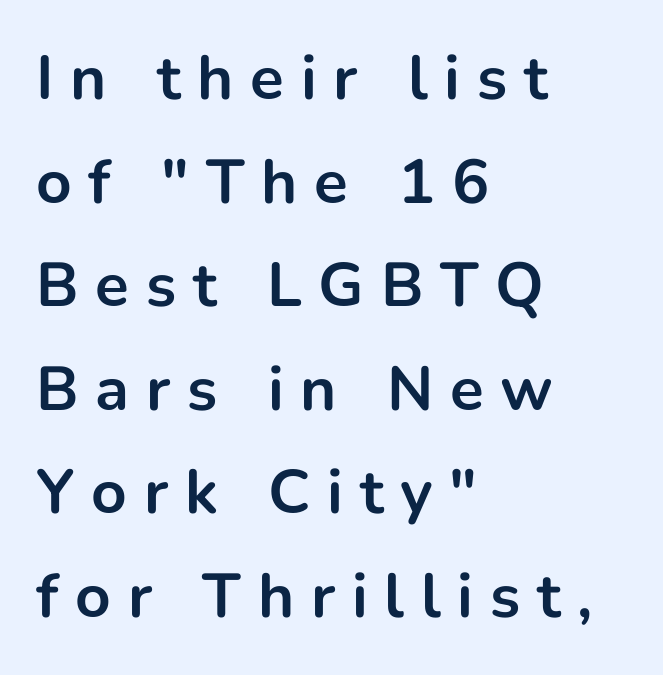
Compared with an ordinary text face, these strokes are far heavier — a full bold. The typeface chosen for these lines omits serifs. The face used here is proportionally spaced, like ordinary book or web type. Designer's note — italics off, roman on. Notice how the passage keeps a crisp vertical edge on the left only.
